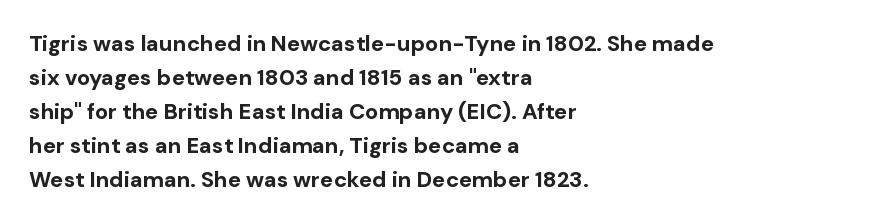
Underline: absent. Default kerning and tracking; the words read as compact shapes. Successive baselines arrive at the customary interval. You can tell it's not italic because the verticals are truly vertical. One-word summary of the alignment: left. These lines carry a lot of weight — the face is fully bold.
